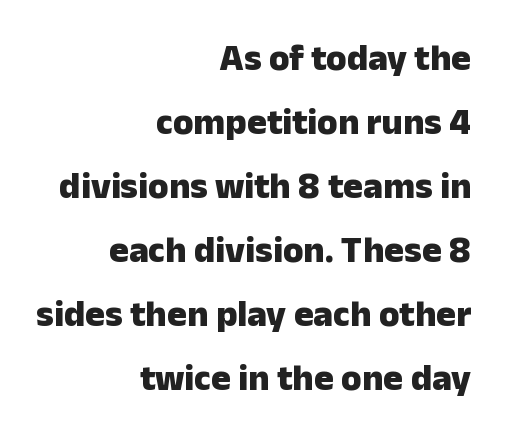
Casual observation: everything's shoved over to the right. The glyphs are unaccompanied by any horizontal stroke below them. The designer went with a sans here, leaving each stem footless. Is there any slant? The stems are plumb.
